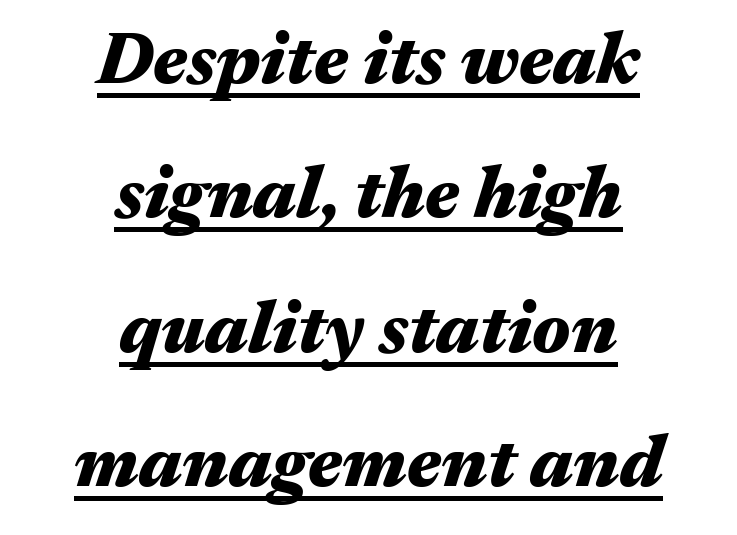
Slant detected: the letters are inclined. Emphasis is given by a line drawn under the lettering. Tracking here is standard; glyphs follow each other at the usual distance. The letters are bold, with thick, heavy strokes.
